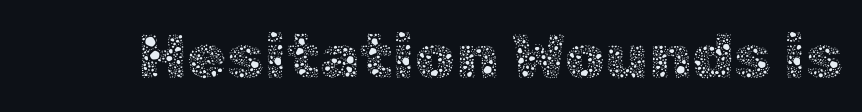
{"italic": "no", "bold": "no", "weight": "thin", "width": "normal", "x_height": "medium", "monospaced": "no", "underline": "no", "letter_spacing": "normal", "letter_spacing_em": 0.0, "glyph_px": 64}
